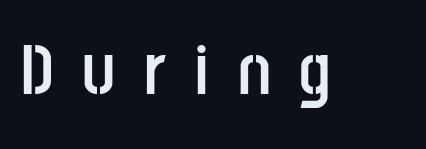
{"serif": "no", "italic": "no", "bold": "yes", "weight": "semibold", "width": "condensed", "stroke_contrast": "low", "x_height": "large", "monospaced": "no", "underline": "no", "letter_spacing": "wide", "letter_spacing_em": 0.4, "glyph_px": 71}
